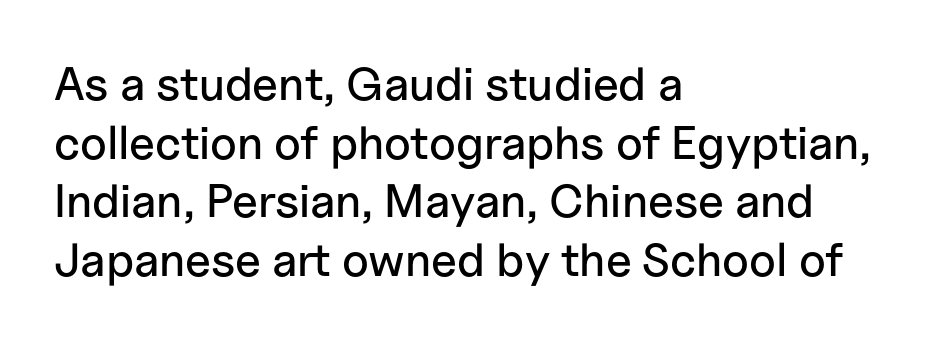
The image shows 47 px sans-serif type, upright; set left-aligned, normal line spacing (1.25x), normal letter spacing, not underlined; low stroke contrast and a medium x-height.
